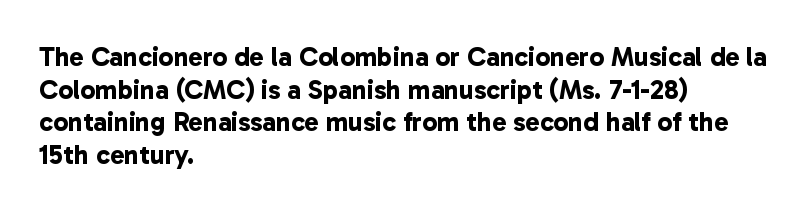
{"bold": "yes", "underline": "no", "align": "left", "line_spacing_ratio": 1.21, "letter_spacing": "normal", "letter_spacing_em": 0.0, "glyph_px": 27}
